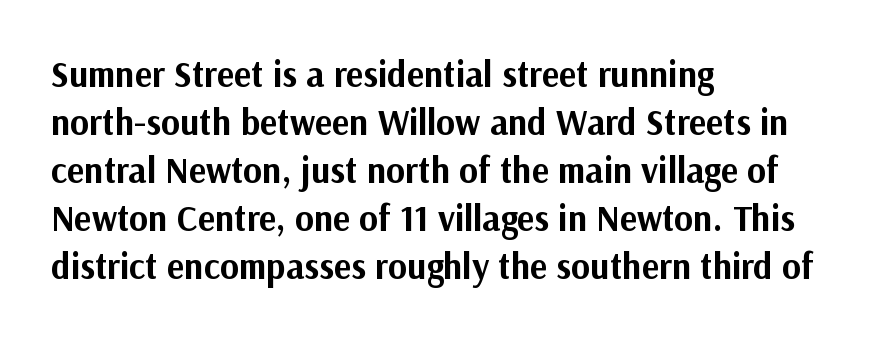
Q: Is the text bold? A: Yes.
Q: Is the text italic (slanted)? A: No, it is upright.
Q: Is the typeface a serif or a sans-serif typeface? A: Sans-serif.
Q: Is the text underlined? A: No.
Q: How is the paragraph aligned? A: Left-aligned.
Q: Is the spacing between letters normal or unusually wide? A: Normal.
Q: Is the spacing between lines tight, normal or loose? A: Normal.
Q: Width (condensed, normal, or wide)? A: Normal.
Q: Stroke contrast? A: Medium.
Q: x-height? A: Medium.
Q: Monospaced? A: No.
